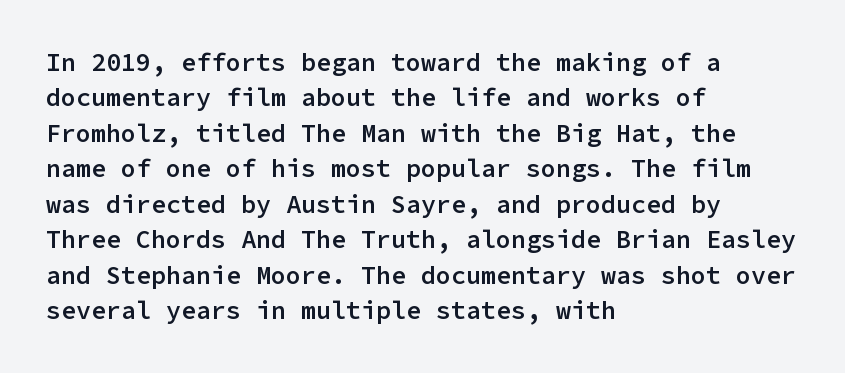
The image shows 25 px text type, upright; set left-aligned, normal line spacing (1.42x), normal letter spacing, not underlined.
